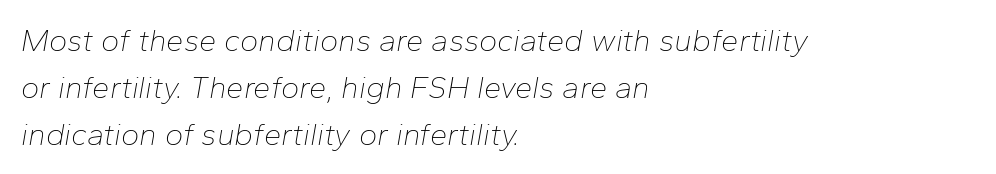
Q: Is the text bold? A: No.
Q: Is the text italic (slanted)? A: Yes, it leans right by about 10 degrees.
Q: Is the text underlined? A: No.
Q: How is the paragraph aligned? A: Left-aligned.
Q: Is the spacing between letters normal or unusually wide? A: Normal.
Q: Is the spacing between lines tight, normal or loose? A: Normal.
Q: Width (condensed, normal, or wide)? A: Normal.
Q: Stroke contrast? A: Low.
Q: x-height? A: Medium.
Q: Monospaced? A: No.
